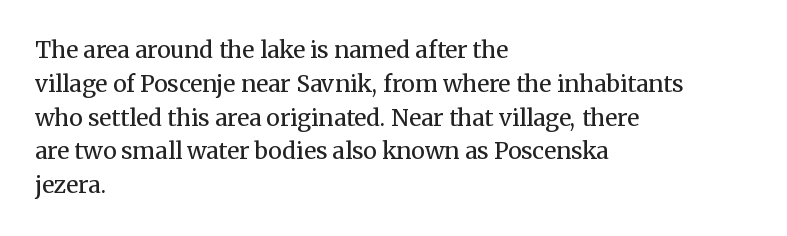
Just letters on the line, the space beneath them empty. Evenly set lines give the paragraph a standard silhouette. Heft: none added — not bold. Notice how the passage keeps a crisp vertical edge on the left only. No extra tracking has been applied to these lines. A roman cut, with each character standing at attention.
